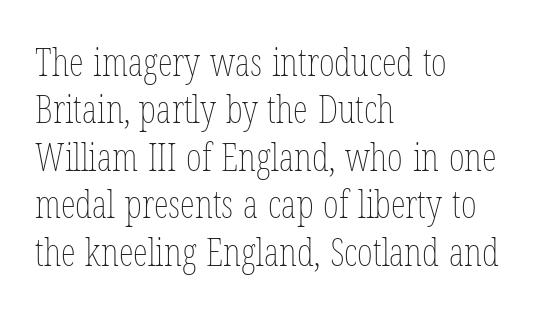
The font sits on the lighter half of the weight spectrum, regular included. Normally led — the rows are evenly, conventionally spaced. The lines are quadded left. A typesetter would call this zero additional tracking.
